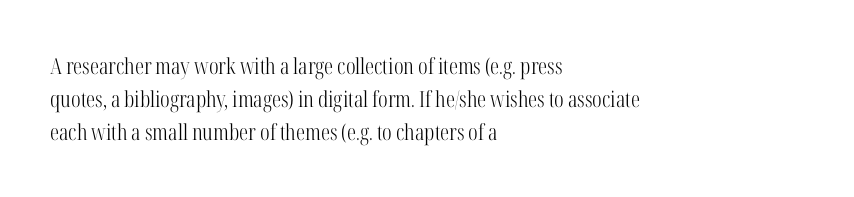
{"italic": "no", "bold": "no", "underline": "no", "align": "left", "line_spacing": "normal", "line_spacing_ratio": 1.49, "letter_spacing": "normal", "letter_spacing_em": 0.0, "glyph_px": 22}
